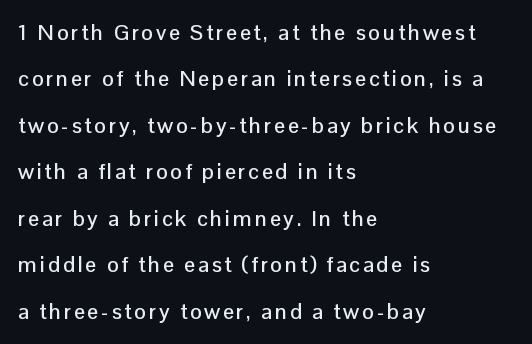
Q: Is the text italic (slanted)? A: No, it is upright.
Q: Is the text underlined? A: No.
Q: How is the paragraph aligned? A: Left-aligned.
Q: Is the spacing between lines tight, normal or loose? A: Loose.
